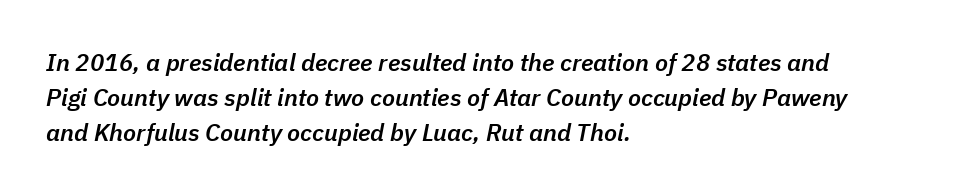
The image shows 24 px text type, italic (leaning right); set left-aligned, normal line spacing (1.45x), normal letter spacing, not underlined.
